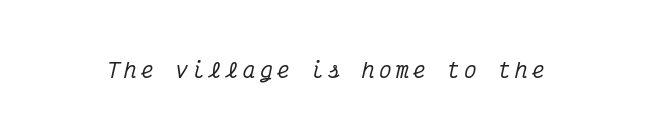
Q: Is the text italic (slanted)? A: Yes, it leans right by about 12 degrees.
Q: Is the text underlined? A: No.
Q: Is the spacing between letters normal or unusually wide? A: Unusually wide.
